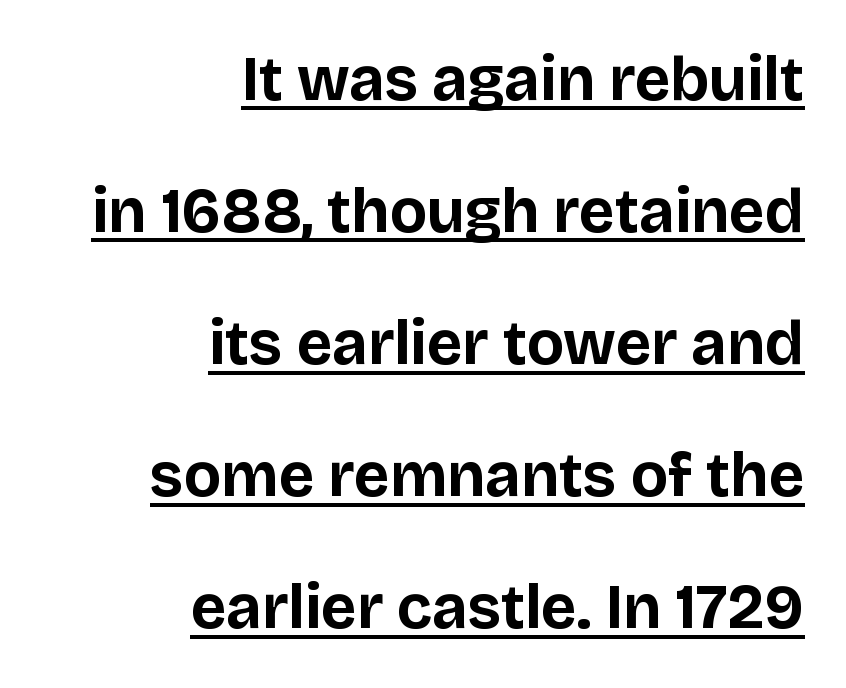
The image shows 62 px bold sans-serif type, upright; set right-aligned, loose line spacing (2.13x), normal letter spacing, underlined; low stroke contrast and a large x-height.
